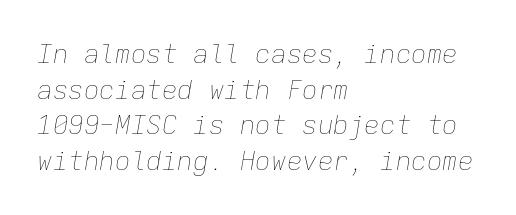
The image shows 26 px text type, italic (leaning right); set left-aligned, normal line spacing (1.37x), normal letter spacing, not underlined.
